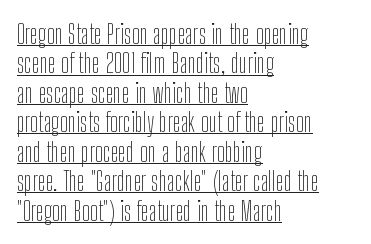
The image shows 27 px text type, upright; set left-aligned, tight line spacing (1.09x), normal letter spacing, underlined.
